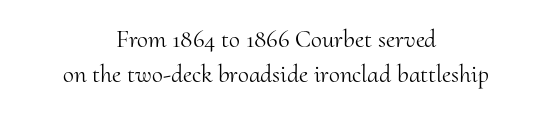
{"italic": "no", "bold": "no", "underline": "no", "align": "center", "line_spacing": "normal", "line_spacing_ratio": 1.41, "letter_spacing": "normal", "letter_spacing_em": 0.0, "glyph_px": 25}
